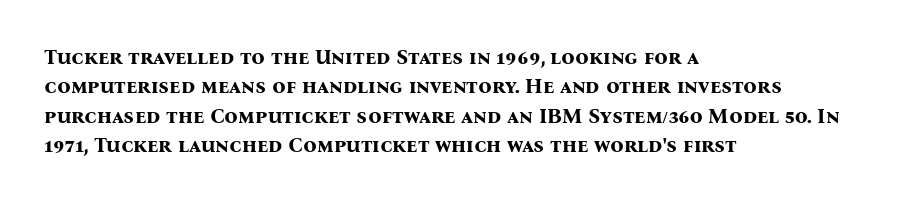
The image shows 21 px bold type, upright; set left-aligned, normal line spacing (1.4x), normal letter spacing, not underlined.
